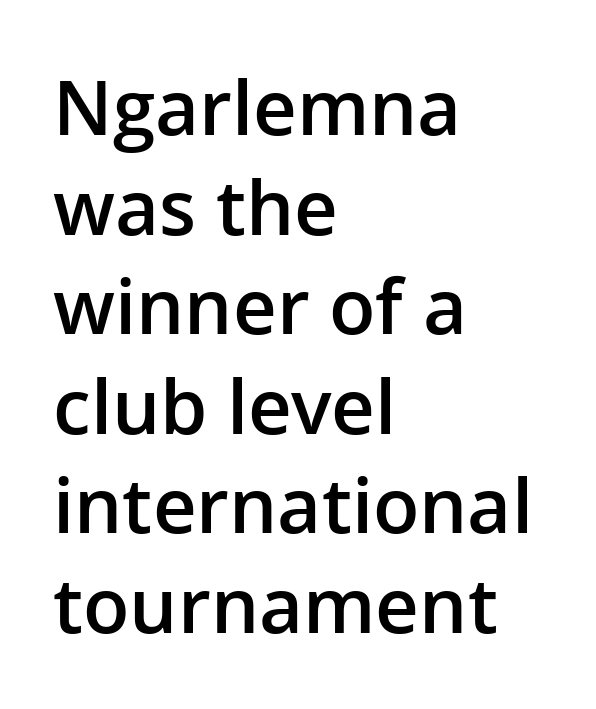
Q: Is the text bold? A: Semi-bold.
Q: Is the text italic (slanted)? A: No, it is upright.
Q: Is the typeface a serif or a sans-serif typeface? A: Sans-serif.
Q: Is the text underlined? A: No.
Q: How is the paragraph aligned? A: Left-aligned.
Q: Is the spacing between letters normal or unusually wide? A: Normal.
Q: Is the spacing between lines tight, normal or loose? A: Normal.
Q: Width (condensed, normal, or wide)? A: Normal.
Q: Stroke contrast? A: Low.
Q: x-height? A: Medium.
Q: Monospaced? A: No.
